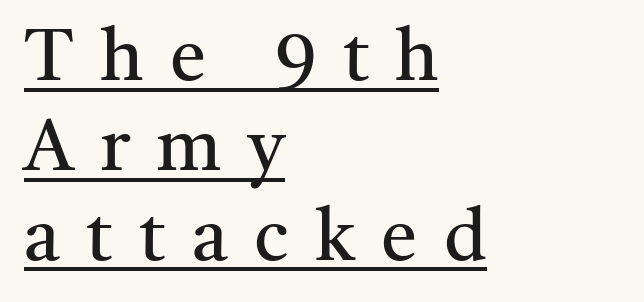
The face used here is rendered with a markedly widened letterfit. This is serif lettering, the kind often seen in printed books. Style check: upright. The typesetter chose a ragged-right arrangement here.
